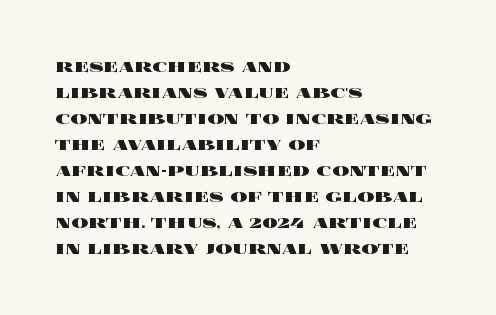
The strokes are fattened all the way to bold. Visually the block forms a straight wall on the left and a jagged coastline on the right. A typesetter would mark this as roman, not italic. The words here are not underlined.
